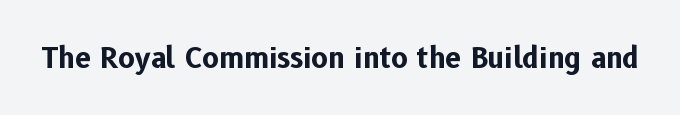
The passage shown is emphatically bold. Observe the ordinary spacing: letters are neighbours, not strangers. Spacing verdict: proportional, widths tailored to each character. The designer went with a sans here, leaving each stem footless. Rule under the text: the space is simply empty.
